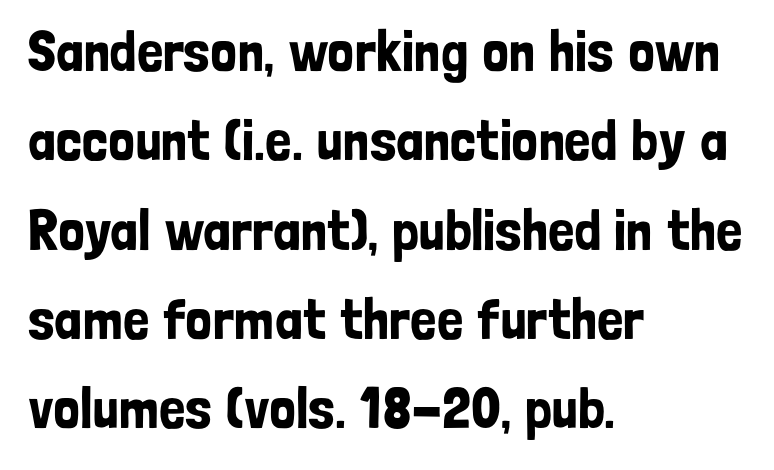
Q: Is the text italic (slanted)? A: No, it is upright.
Q: Is the typeface a serif or a sans-serif typeface? A: Sans-serif.
Q: Is the text underlined? A: No.
Q: How is the paragraph aligned? A: Left-aligned.
Q: Is the spacing between letters normal or unusually wide? A: Normal.
Q: Is the spacing between lines tight, normal or loose? A: Normal.
Q: Width (condensed, normal, or wide)? A: Condensed.
Q: Stroke contrast? A: Low.
Q: x-height? A: Medium.
Q: Monospaced? A: No.
